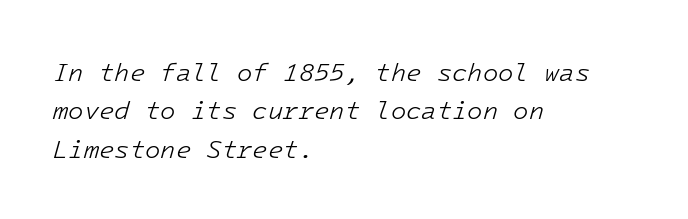
Q: Is the text bold? A: No.
Q: Is the text italic (slanted)? A: Yes, it leans right by about 16 degrees.
Q: Is the text underlined? A: No.
Q: How is the paragraph aligned? A: Left-aligned.
Q: Is the spacing between letters normal or unusually wide? A: Normal.
Q: Is the spacing between lines tight, normal or loose? A: Normal.
